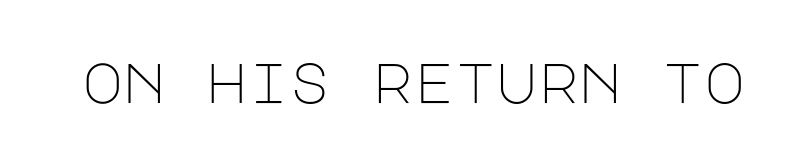
Q: Is the text bold? A: No.
Q: Is the text italic (slanted)? A: No, it is upright.
Q: Is the typeface a serif or a sans-serif typeface? A: Sans-serif.
Q: Is the text underlined? A: No.
Q: Is the spacing between letters normal or unusually wide? A: Normal.
Q: Width (condensed, normal, or wide)? A: Normal.
Q: Stroke contrast? A: Low.
Q: x-height? A: Large.
